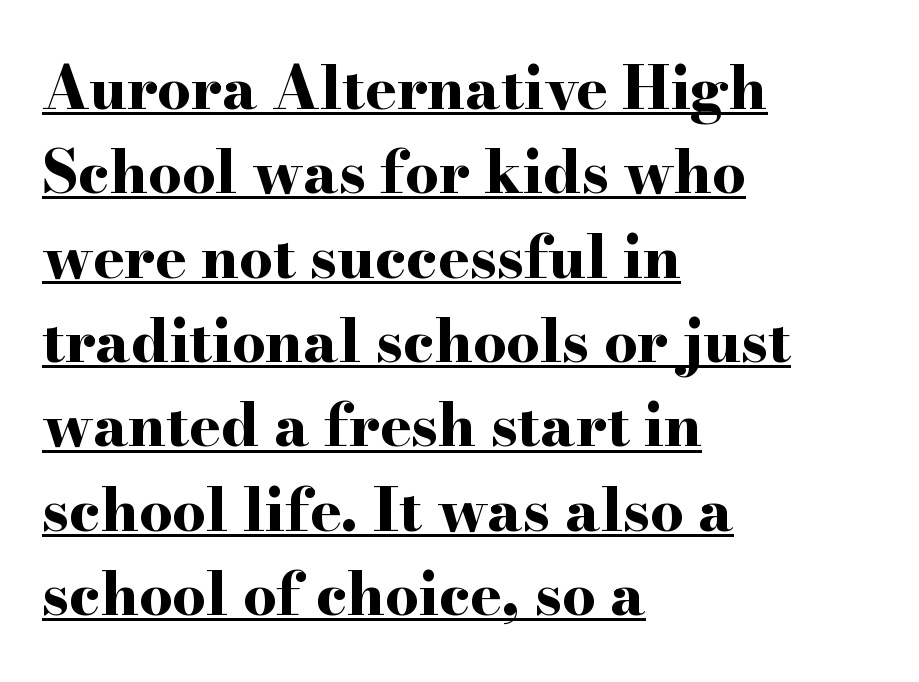
It's the straight-up-and-down kind of type. Glyph-to-glyph distance matches everyday printed text. Each letter keeps its own natural width here, so spacing adapts to shape. Compared with a centered layout, this one pins lines to the left instead.
